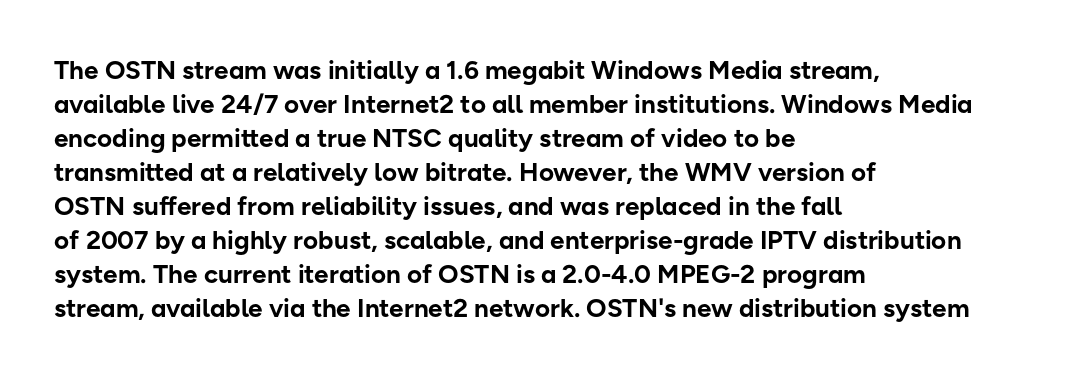
The image shows 26 px bold type, upright; set left-aligned, normal line spacing (1.31x), normal letter spacing, not underlined.
